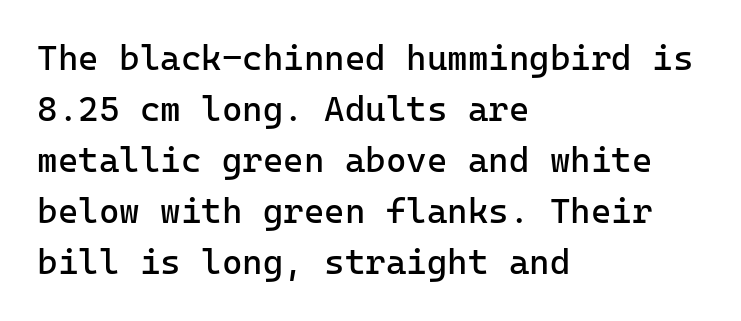
Glance below the letters and you will spot only blank space. Honestly, the row spacing looks completely unremarkable. Left-aligned paragraph, ragged on the right. Stem width sits at or under what a default text font uses. A sans-serif font was chosen for this passage. You could call the tracking neutral — neither tight nor loose.
